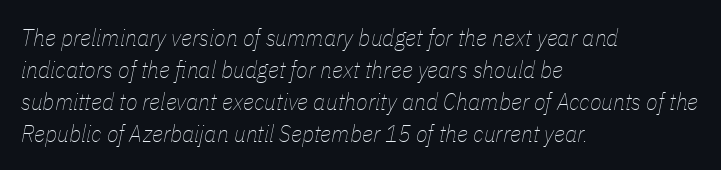
The image shows 24 px text type, italic (leaning right); set left-aligned, normal line spacing (1.33x), normal letter spacing, not underlined.
